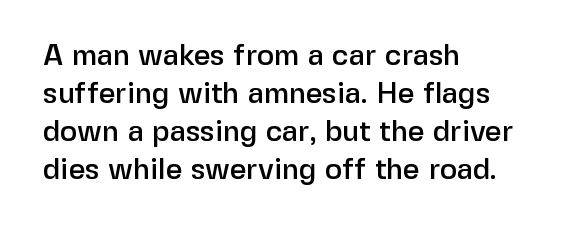
{"serif": "no", "italic": "no", "width": "normal", "stroke_contrast": "low", "x_height": "medium", "monospaced": "no", "underline": "no", "align": "left", "line_spacing": "normal", "line_spacing_ratio": 1.31, "letter_spacing": "normal", "letter_spacing_em": 0.0, "glyph_px": 29}
